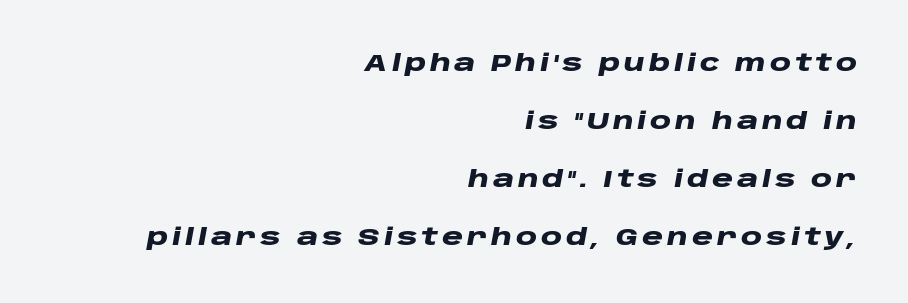
{"italic": "yes", "lean": "right", "slant_degrees": 10, "bold": "yes", "underline": "no", "align": "right", "line_spacing": "loose", "line_spacing_ratio": 2.42, "glyph_px": 24}
